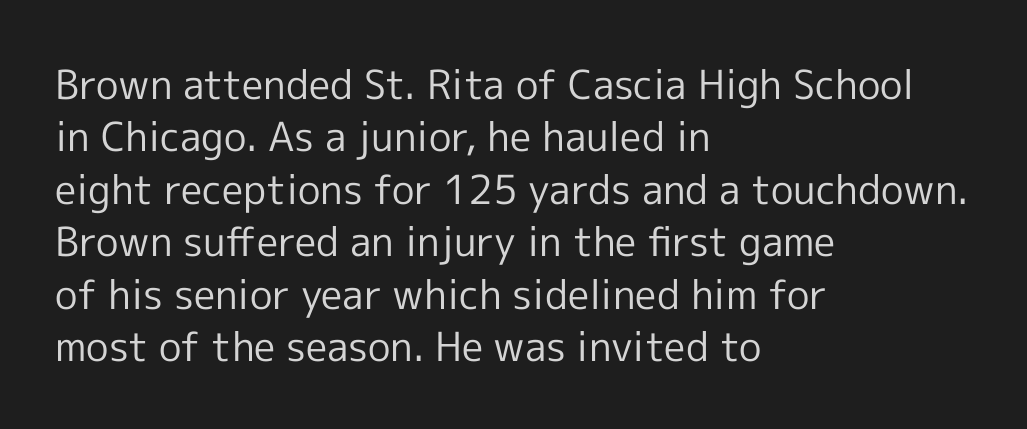
The image shows 40 px regular-weight sans-serif type, upright; set left-aligned, normal line spacing (1.31x), normal letter spacing, not underlined; a medium x-height.
